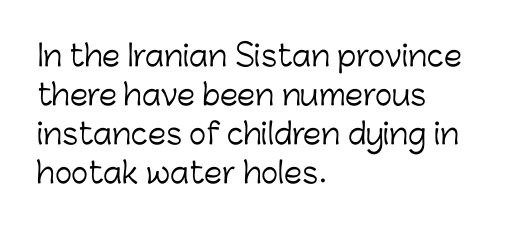
Q: Is the text bold? A: No.
Q: Is the text italic (slanted)? A: No, it is upright.
Q: Is the typeface a serif or a sans-serif typeface? A: Sans-serif.
Q: Is the text underlined? A: No.
Q: How is the paragraph aligned? A: Left-aligned.
Q: Is the spacing between letters normal or unusually wide? A: Normal.
Q: Is the spacing between lines tight, normal or loose? A: Normal.
Q: Width (condensed, normal, or wide)? A: Normal.
Q: Stroke contrast? A: Low.
Q: x-height? A: Medium.
Q: Monospaced? A: No.
